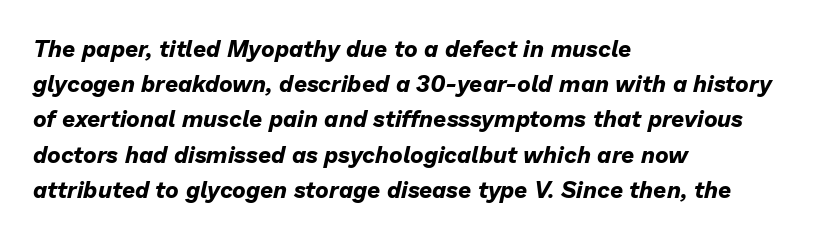
The image shows 23 px bold type, italic (leaning right); set left-aligned, normal line spacing (1.53x), normal letter spacing, not underlined.
